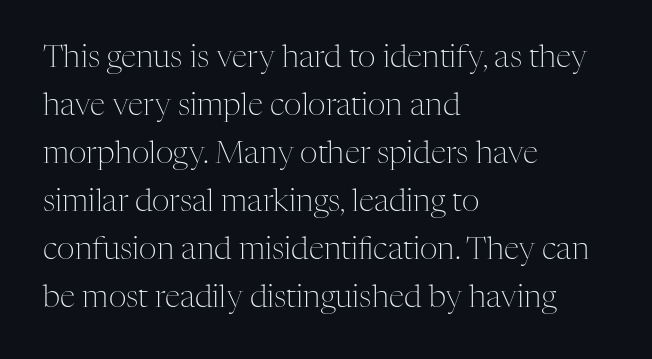
Regular leading. No chunkiness to these letters — they're not bold. Decoration check: the copy has no underline. The paragraph has a hard left edge and a soft right edge. Does extra space separate the letters? No, they use regular spacing. Do the characters align in a grid? No, the font is proportional.
